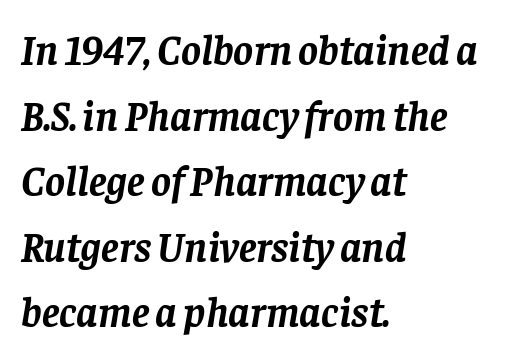
Think of a printed novel: that variable character pitch is what you see here. Descenders hang freely into open space. Observe the ordinary spacing: letters are neighbours, not strangers. Style check: oblique.
